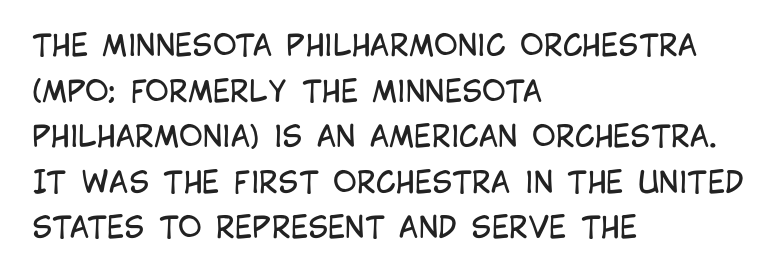
Q: Is the text bold? A: No.
Q: Is the text italic (slanted)? A: No, it is upright.
Q: Is the typeface a serif or a sans-serif typeface? A: Sans-serif.
Q: Is the text underlined? A: No.
Q: How is the paragraph aligned? A: Left-aligned.
Q: Is the spacing between letters normal or unusually wide? A: Normal.
Q: Is the spacing between lines tight, normal or loose? A: Normal.
Q: Width (condensed, normal, or wide)? A: Condensed.
Q: Stroke contrast? A: Low.
Q: x-height? A: Large.
Q: Monospaced? A: No.
